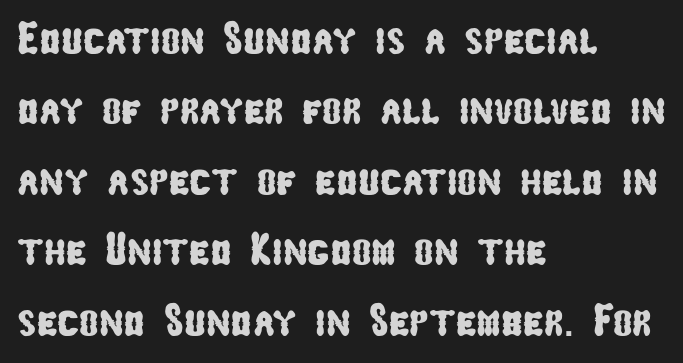
Q: Is the typeface a serif or a sans-serif typeface? A: Sans-serif.
Q: Is the text underlined? A: No.
Q: How is the paragraph aligned? A: Left-aligned.
Q: Is the spacing between letters normal or unusually wide? A: Normal.
Q: Is the spacing between lines tight, normal or loose? A: Normal.
Q: Width (condensed, normal, or wide)? A: Condensed.
Q: Stroke contrast? A: Low.
Q: x-height? A: Medium.
Q: Monospaced? A: No.
